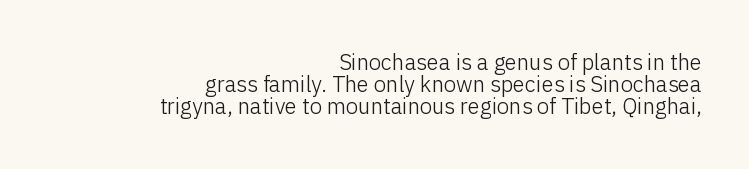
Q: Is the text bold? A: No.
Q: Is the text italic (slanted)? A: No, it is upright.
Q: Is the text underlined? A: No.
Q: How is the paragraph aligned? A: Right-aligned.
Q: Is the spacing between letters normal or unusually wide? A: Normal.
Q: Is the spacing between lines tight, normal or loose? A: Tight.
